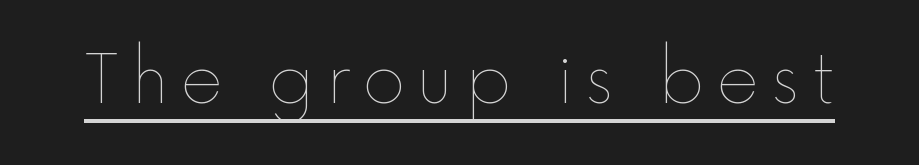
{"italic": "no", "bold": "no", "weight": "thin", "width": "normal", "x_height": "medium", "monospaced": "no", "underline": "yes", "glyph_px": 66}
